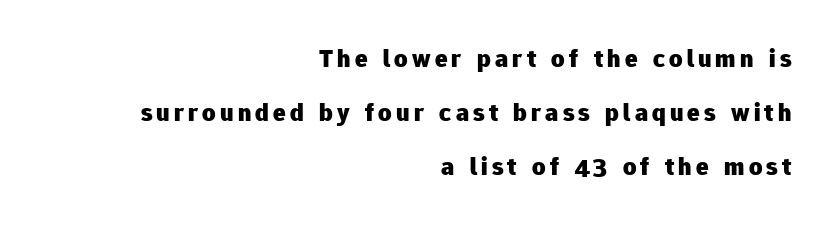
What weight is shown? A full bold with thick strokes. This rendering features lettering with no underline. The type sits square on the baseline with zero lean. The passage is arranged like a letterhead date or caption credit — flush right. Interline gaps are noticeably wide in this sample.
